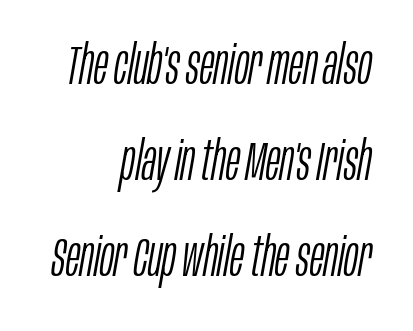
Q: Is the text bold? A: No.
Q: Is the text italic (slanted)? A: Yes, it leans right by about 10 degrees.
Q: Is the text underlined? A: No.
Q: How is the paragraph aligned? A: Right-aligned.
Q: Is the spacing between letters normal or unusually wide? A: Normal.
Q: Width (condensed, normal, or wide)? A: Condensed.
Q: Stroke contrast? A: Low.
Q: x-height? A: Large.
Q: Monospaced? A: No.
